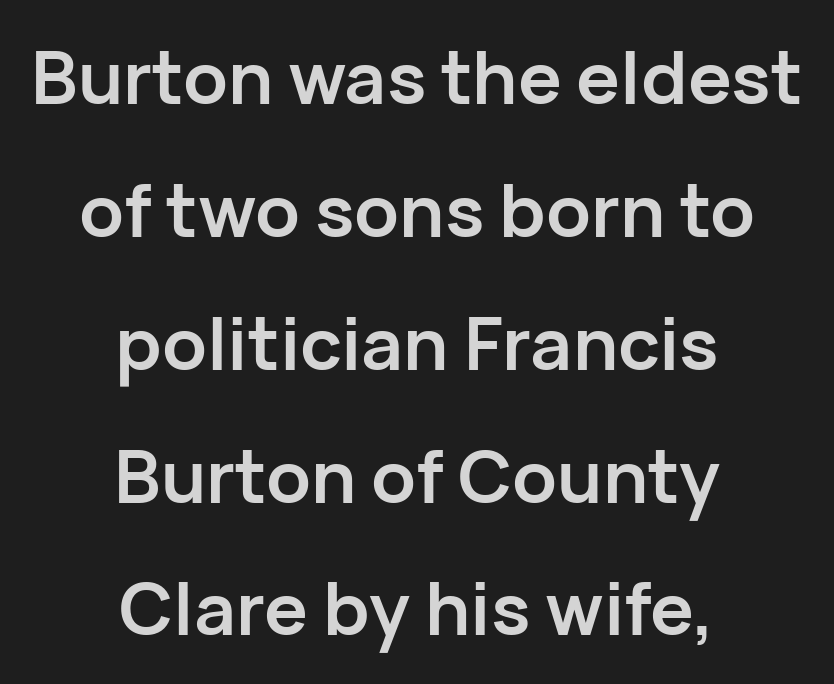
Stroke terminals: plain, sans-serif. The setting favours the middle, as headings and verse often do. Each letter keeps its own natural width here, so spacing adapts to shape. Check the space under the baseline: it is left empty. What stands out about the letter spacing? Nothing — it is the standard amount. Heavy-handed strokes throughout: this text is bold.
